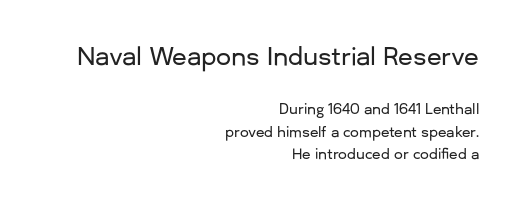
{"italic": "no", "underline": "no", "align": "right", "line_spacing": "normal", "line_spacing_ratio": 1.62, "letter_spacing": "normal", "letter_spacing_em": 0.0, "larger_block": "first", "size_ratio": 1.71, "glyph_px": 24}
